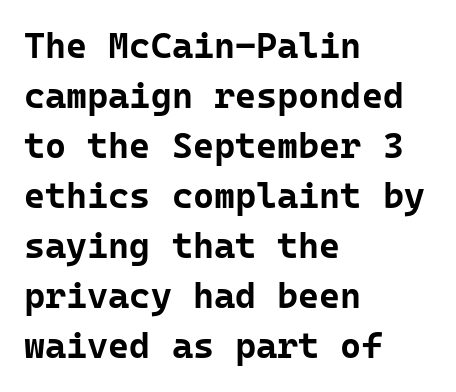
How are the letters spaced? Ordinarily, with no added tracking. The passage shown is not underscored anywhere. I'd call this a sans setting — the letters go barefoot. A normal amount of white space separates one row of letters from the next. The strokes are fattened all the way to bold.
